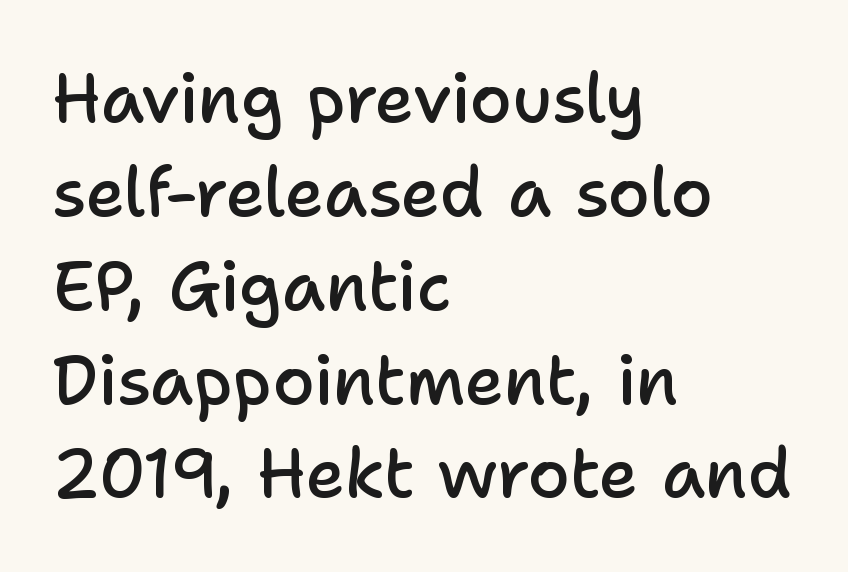
Q: Is the text bold? A: Semi-bold.
Q: Is the text italic (slanted)? A: No, it is upright.
Q: Is the typeface a serif or a sans-serif typeface? A: Sans-serif.
Q: Is the text underlined? A: No.
Q: How is the paragraph aligned? A: Left-aligned.
Q: Is the spacing between letters normal or unusually wide? A: Normal.
Q: Is the spacing between lines tight, normal or loose? A: Normal.
Q: Width (condensed, normal, or wide)? A: Normal.
Q: Stroke contrast? A: Low.
Q: x-height? A: Medium.
Q: Monospaced? A: No.
